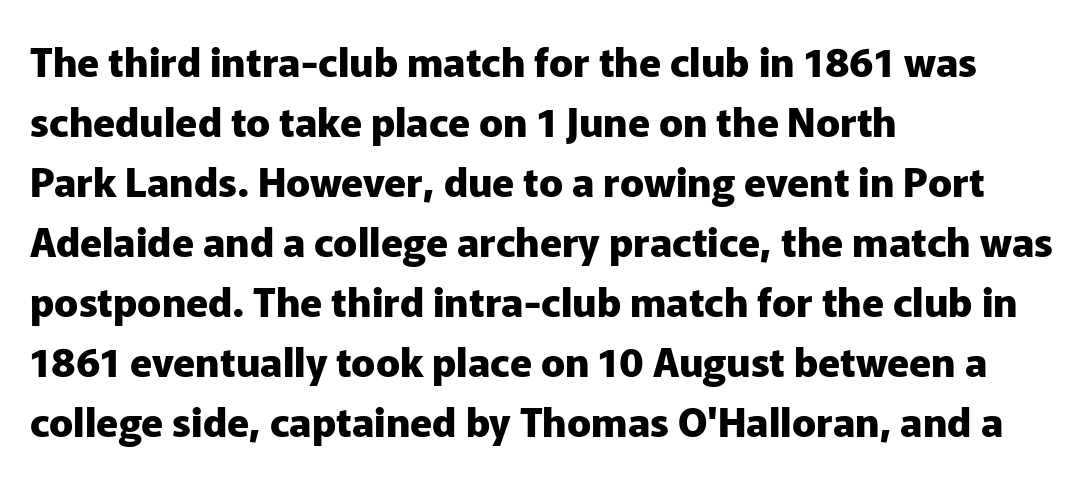
Q: Is the text bold? A: Yes.
Q: Is the text italic (slanted)? A: No, it is upright.
Q: Is the typeface a serif or a sans-serif typeface? A: Sans-serif.
Q: Is the text underlined? A: No.
Q: How is the paragraph aligned? A: Left-aligned.
Q: Is the spacing between letters normal or unusually wide? A: Normal.
Q: Is the spacing between lines tight, normal or loose? A: Normal.
Q: Width (condensed, normal, or wide)? A: Normal.
Q: Stroke contrast? A: Low.
Q: x-height? A: Medium.
Q: Monospaced? A: No.
